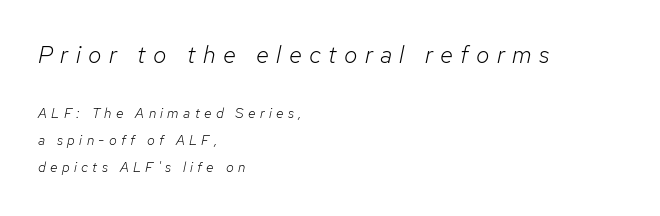
The image shows 24 px text type, italic (leaning right); set left-aligned, loose line spacing (1.92x), unusually wide letter spacing (+0.31 em), not underlined; the first (top) block is 1.71x larger.
